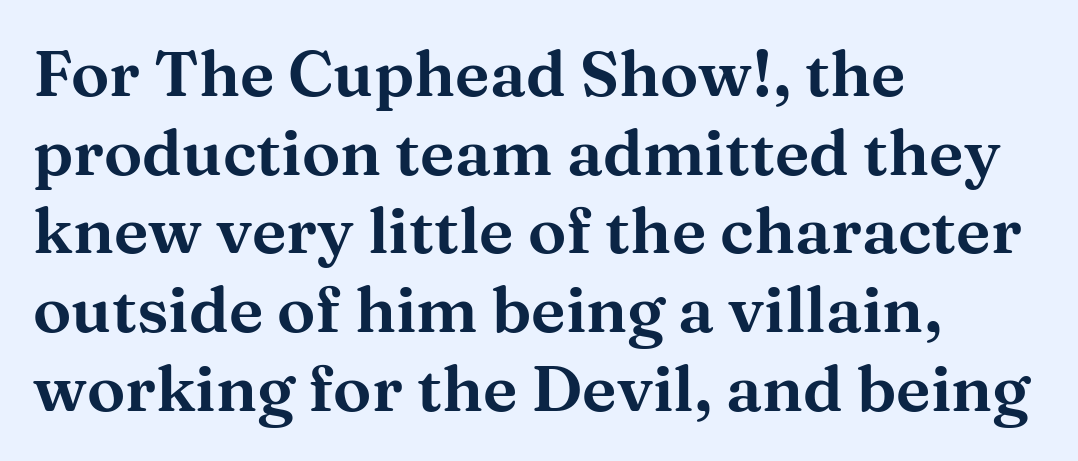
The image shows 64 px wide serif type, upright; set left-aligned, line spacing 1.23x, normal letter spacing, not underlined; medium stroke contrast and a medium x-height.
